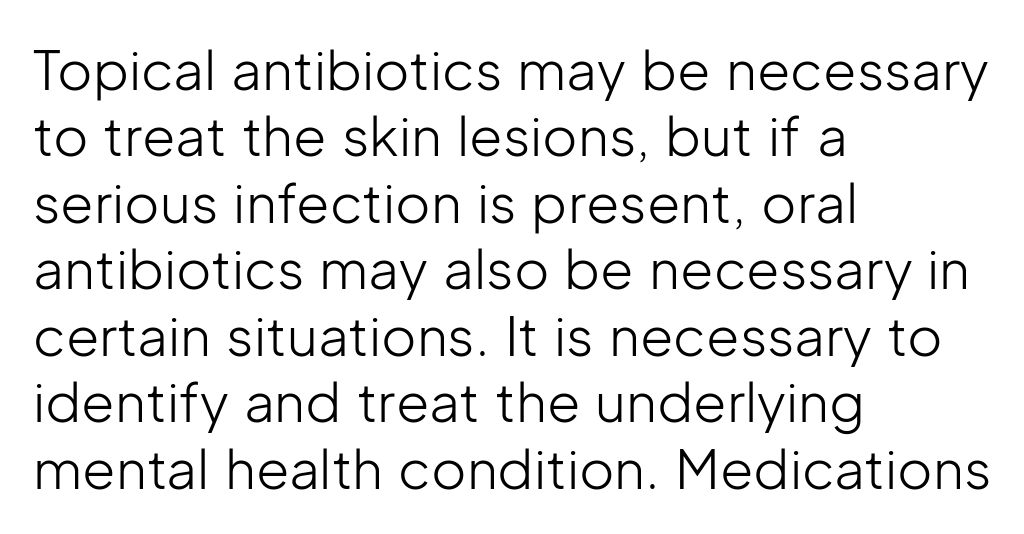
Q: Is the text bold? A: No.
Q: Is the text italic (slanted)? A: No, it is upright.
Q: Is the typeface a serif or a sans-serif typeface? A: Sans-serif.
Q: Is the text underlined? A: No.
Q: How is the paragraph aligned? A: Left-aligned.
Q: Is the spacing between letters normal or unusually wide? A: Normal.
Q: Width (condensed, normal, or wide)? A: Normal.
Q: Stroke contrast? A: Low.
Q: x-height? A: Medium.
Q: Monospaced? A: No.
